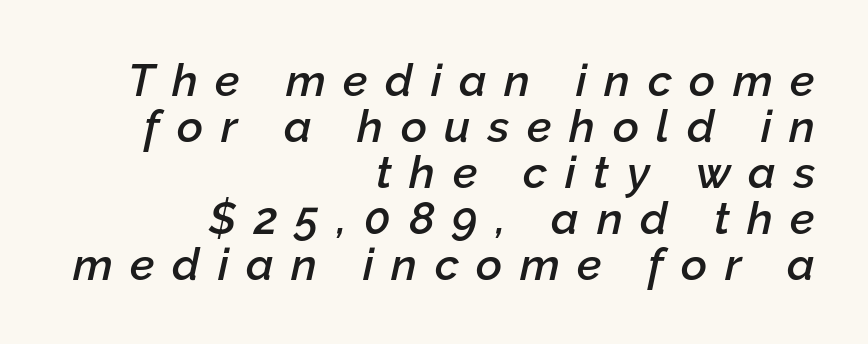
Compared with typical paragraphs, the rows here are closer together. There is plenty of visible air inserted between adjacent glyphs. The sample has been set in demibold, a notch under bold. Bare-footed words on every line.
